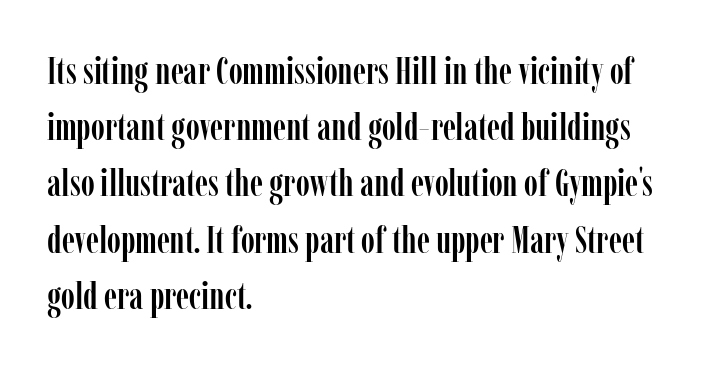
{"serif": "yes", "italic": "no", "width": "condensed", "stroke_contrast": "low", "x_height": "medium", "monospaced": "no", "underline": "no", "align": "left", "line_spacing": "normal", "line_spacing_ratio": 1.48, "letter_spacing": "normal", "letter_spacing_em": 0.0, "glyph_px": 38}
